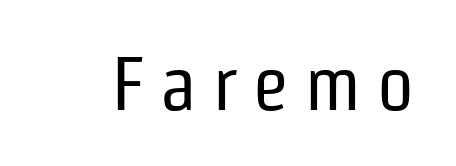
These lines are composed in type without serifs. The face used here is proportionally spaced, like ordinary book or web type. Italic: no, the glyphs are upright roman. Is the type heavy? It reads as light-to-regular instead. Letter spacing: wide. Plain, unruled lines of type.
